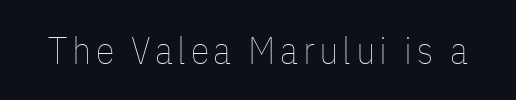
Q: Is the text bold? A: No.
Q: Is the text italic (slanted)? A: No, it is upright.
Q: Is the text underlined? A: No.
Q: Width (condensed, normal, or wide)? A: Condensed.
Q: Stroke contrast? A: Low.
Q: x-height? A: Medium.
Q: Monospaced? A: No.
